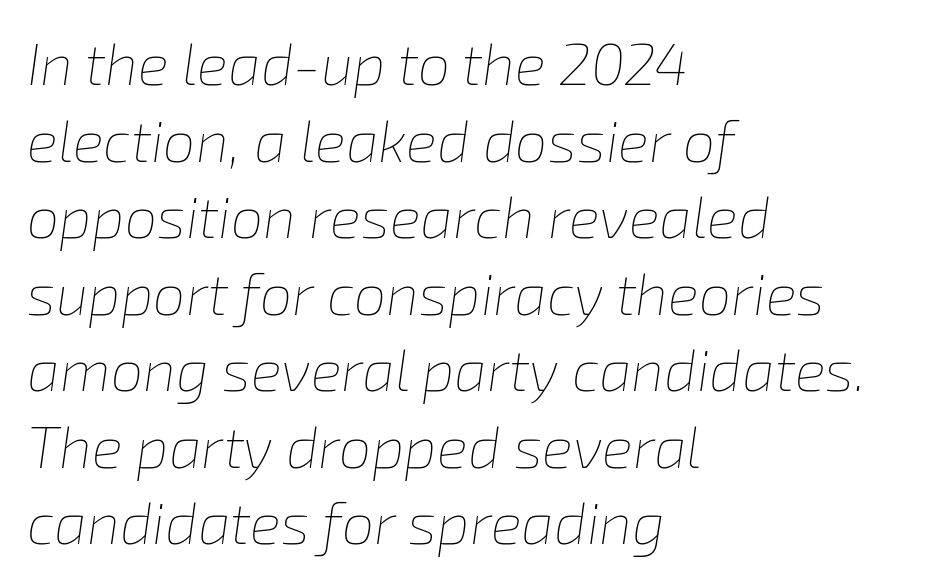
The whole block is typeset with a tilt. The face used here is proportionally spaced, like ordinary book or web type. Quick note: interline space is typical. Does extra space separate the letters? No, they use regular spacing.
